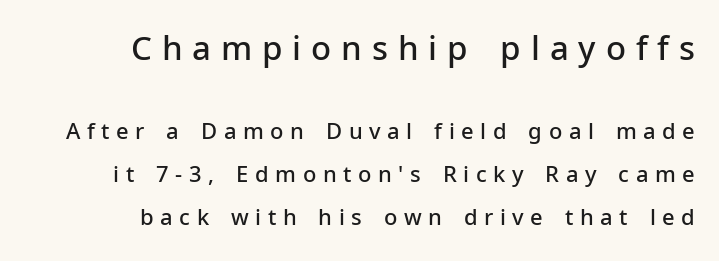
The image shows 33 px semibold sans-serif type, upright; set right-aligned, loose line spacing (1.95x), unusually wide letter spacing (+0.3 em), not underlined; the first (top) block is 1.5x larger; low stroke contrast and a medium x-height.
